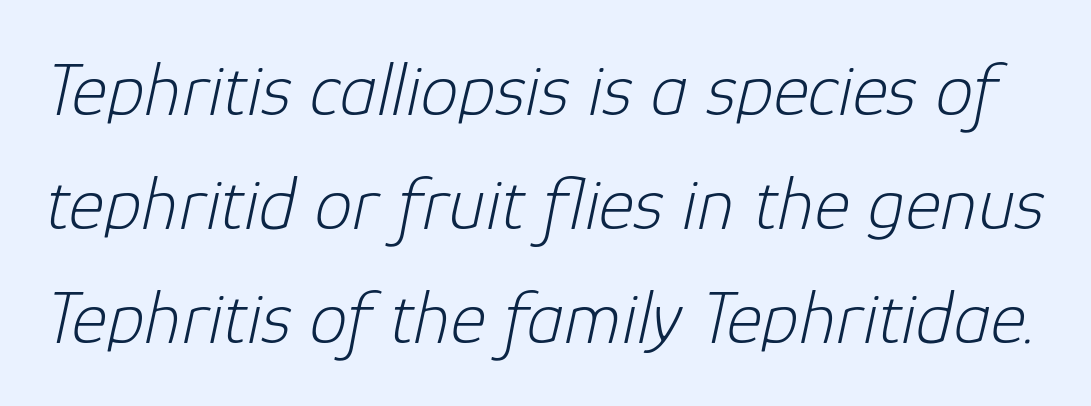
The space beneath each line is pristine and unruled. Think of a printed novel: that variable character pitch is what you see here. The rows are spaced the way most documents space them. This is oblique type, the kind used for emphasis or titles.
